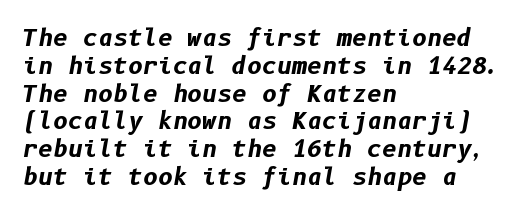
{"italic": "yes", "lean": "right", "slant_degrees": 10, "bold": "yes", "underline": "no", "align": "left", "line_spacing_ratio": 1.21, "letter_spacing": "normal", "letter_spacing_em": 0.0, "glyph_px": 23}
